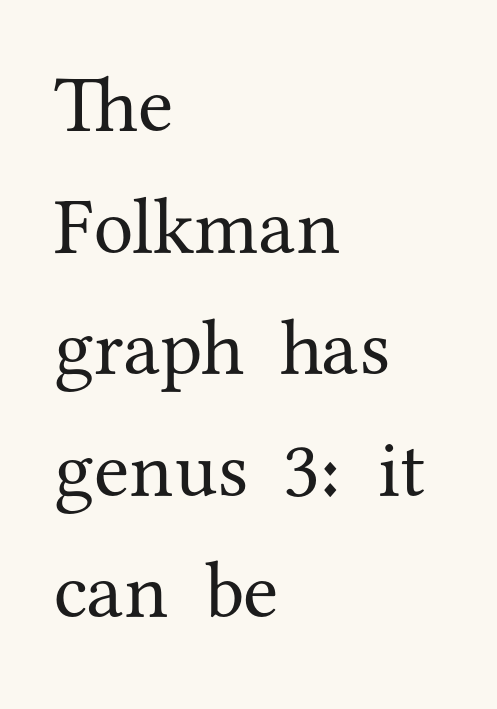
The letters stand straight up with perfectly vertical stems. Looks like regular typesetting: each glyph gets only the width it needs. The rows are spaced the way most documents space them. Glance below the letters and you will spot only blank space. No extra tracking has been applied to these lines. Yep, those are serifs on the letters.
